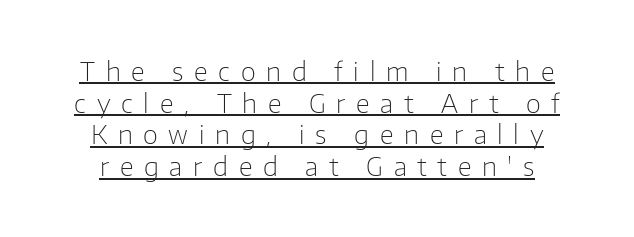
{"italic": "no", "bold": "no", "underline": "yes", "line_spacing_ratio": 1.22, "letter_spacing": "wide", "letter_spacing_em": 0.41, "glyph_px": 26}
